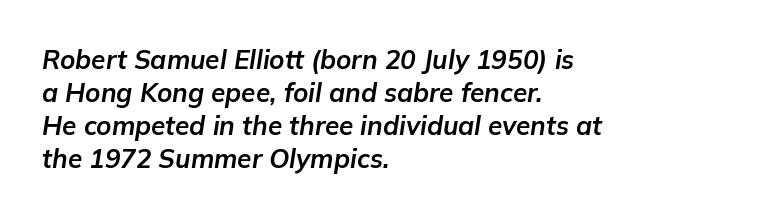
{"italic": "yes", "lean": "right", "slant_degrees": 9, "bold": "yes", "underline": "no", "align": "left", "line_spacing": "normal", "line_spacing_ratio": 1.27, "letter_spacing": "normal", "letter_spacing_em": 0.0, "glyph_px": 26}
